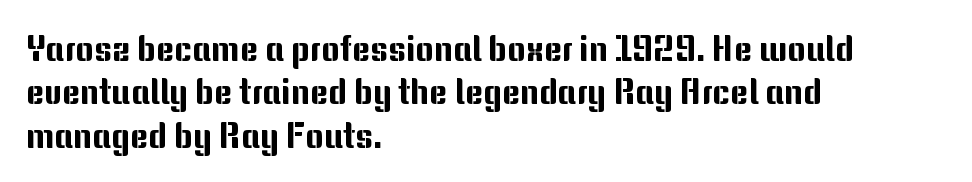
The setting favours the left margin, as ordinary paragraphs usually do. This rendering employs a face without finishing strokes, i.e., a sans-serif. Honestly, the letter spacing is just normal — you wouldn't notice it. The foot of each line stays bare and open.
